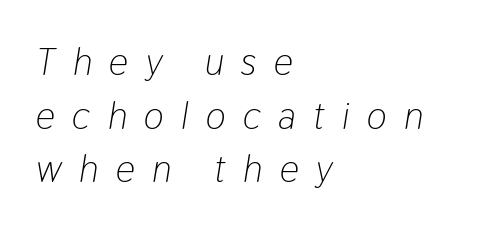
{"italic": "yes", "lean": "right", "slant_degrees": 9, "bold": "no", "weight": "light", "width": "condensed", "stroke_contrast": "low", "x_height": "medium", "monospaced": "no", "underline": "no", "align": "left", "line_spacing": "normal", "line_spacing_ratio": 1.41, "letter_spacing": "wide", "letter_spacing_em": 0.46, "glyph_px": 38}
